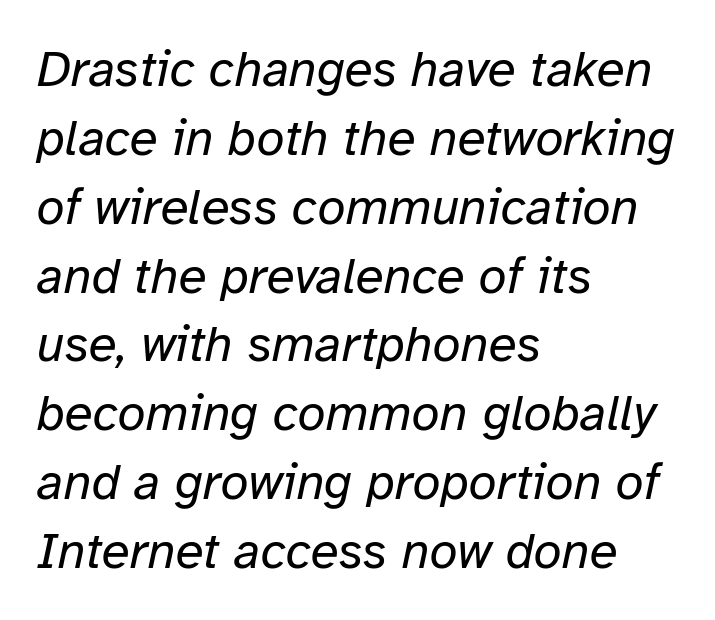
The image shows 51 px regular-weight type, italic (leaning right); set left-aligned, normal line spacing (1.35x), normal letter spacing, not underlined; low stroke contrast and a medium x-height.
